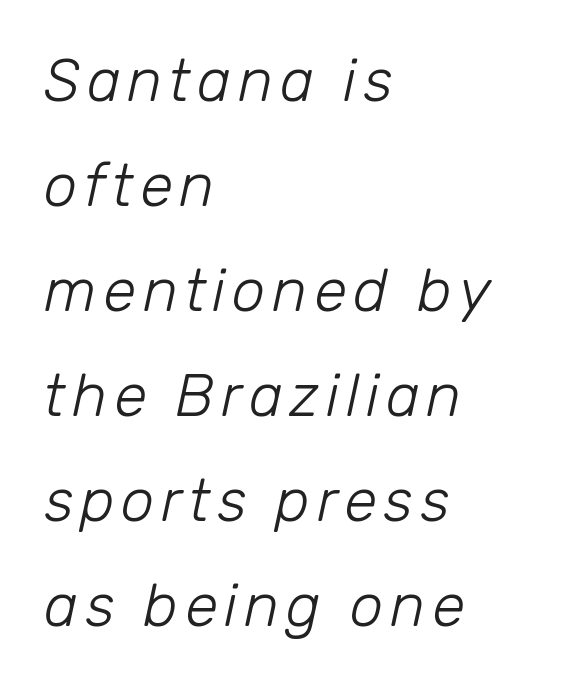
Q: Is the text bold? A: No.
Q: Is the text italic (slanted)? A: Yes, it leans right by about 12 degrees.
Q: Is the text underlined? A: No.
Q: How is the paragraph aligned? A: Left-aligned.
Q: Width (condensed, normal, or wide)? A: Normal.
Q: Stroke contrast? A: Low.
Q: x-height? A: Medium.
Q: Monospaced? A: No.
